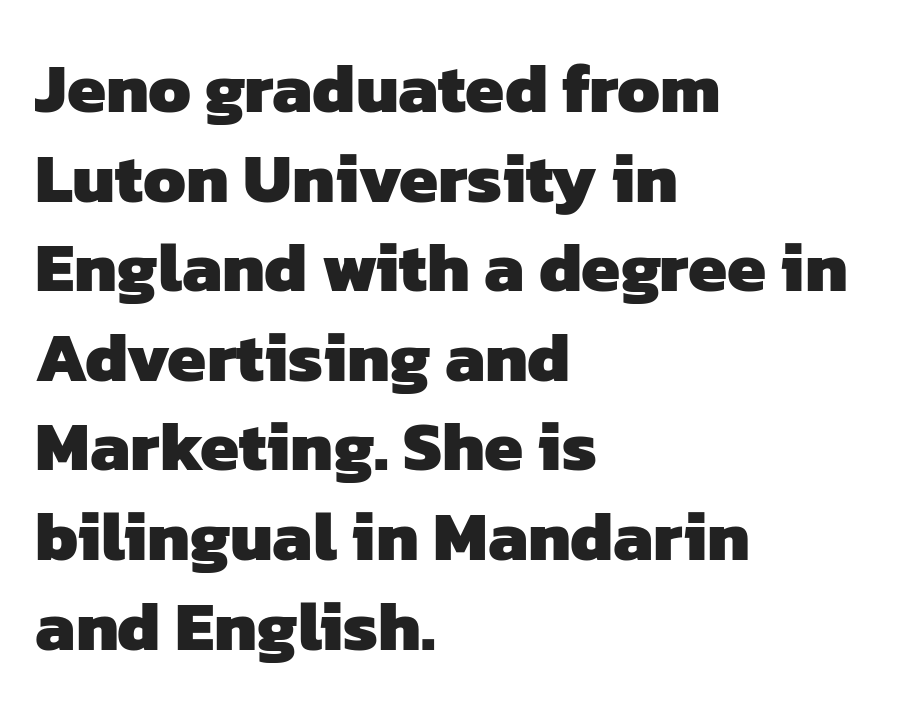
Q: Is the text bold? A: Yes.
Q: Is the typeface a serif or a sans-serif typeface? A: Sans-serif.
Q: Is the text underlined? A: No.
Q: How is the paragraph aligned? A: Left-aligned.
Q: Is the spacing between letters normal or unusually wide? A: Normal.
Q: Is the spacing between lines tight, normal or loose? A: Normal.
Q: Width (condensed, normal, or wide)? A: Normal.
Q: Stroke contrast? A: Low.
Q: x-height? A: Medium.
Q: Monospaced? A: No.
